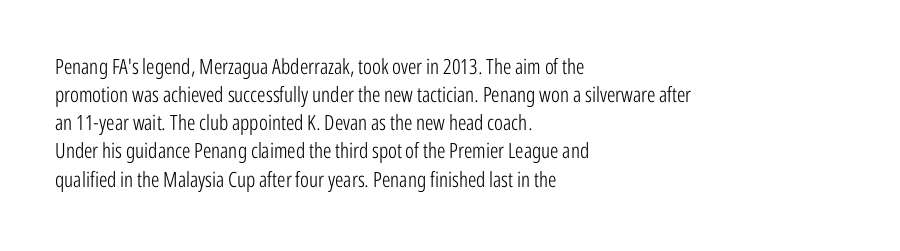
{"italic": "no", "bold": "no", "underline": "no", "align": "left", "line_spacing": "normal", "line_spacing_ratio": 1.34, "letter_spacing": "normal", "letter_spacing_em": 0.0, "glyph_px": 21}
